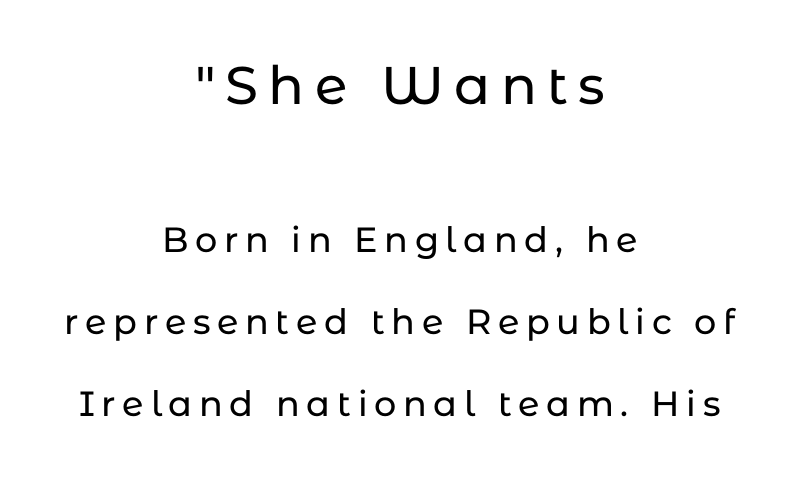
The image shows 53 px sans-serif type, upright; set centered, loose line spacing (2.34x), not underlined; the first (top) block is 1.51x larger; low stroke contrast and a medium x-height.
